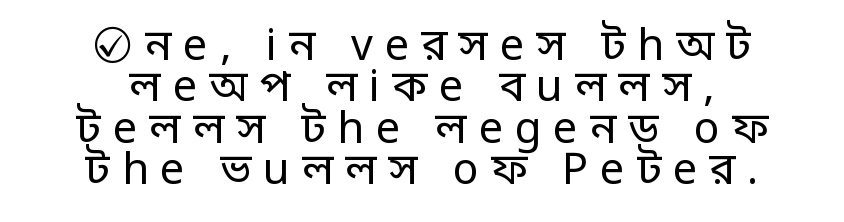
The image shows 43 px regular-weight sans-serif type, upright; set centered, tight line spacing (0.96x), unusually wide letter spacing (+0.28 em), not underlined; low stroke contrast and a large x-height.
